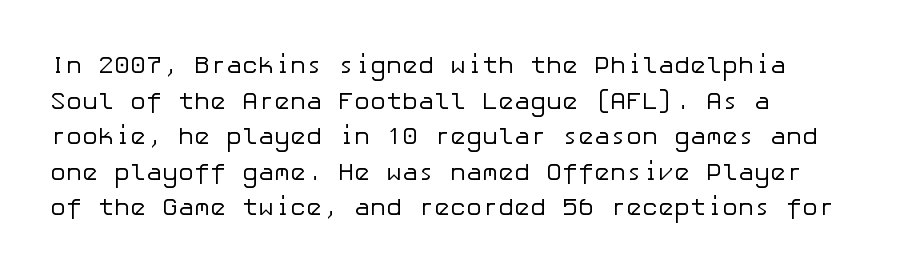
Q: Is the text bold? A: No.
Q: Is the text italic (slanted)? A: No, it is upright.
Q: Is the text underlined? A: No.
Q: Is the spacing between letters normal or unusually wide? A: Normal.
Q: Is the spacing between lines tight, normal or loose? A: Normal.
